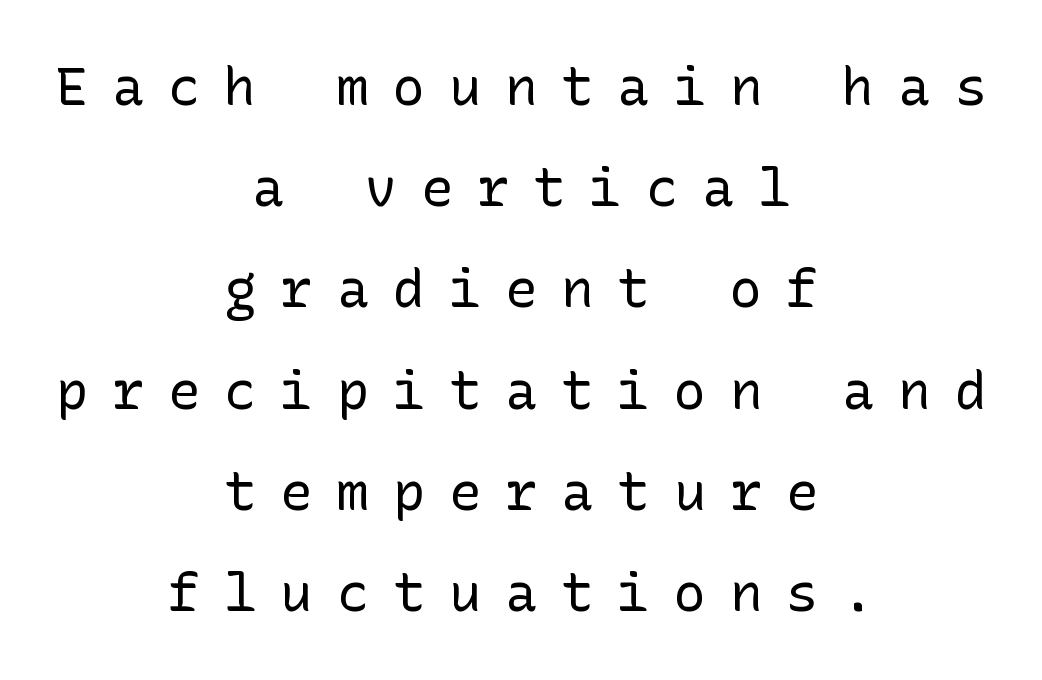
The image shows 53 px regular-weight sans-serif type, upright; set centered, loose line spacing (1.91x), unusually wide letter spacing (+0.46 em), not underlined; low stroke contrast and a medium x-height.
